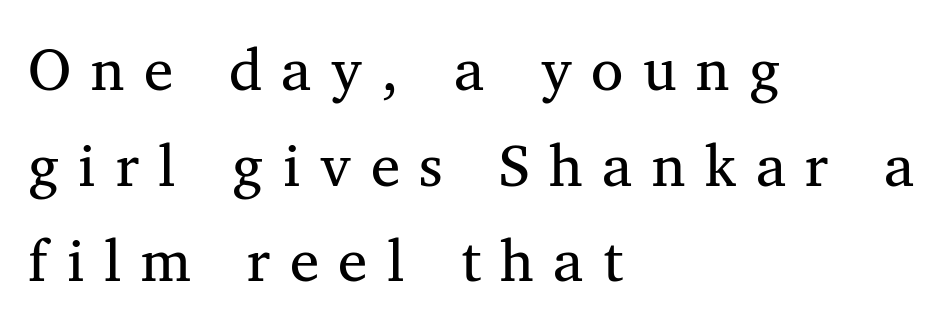
Has an underline been added? It has not. Leading matches the norm, producing a regular column. The face used here is rendered with a markedly widened letterfit. Examine the stroke ends and you'll spot serifs. If you drew a ruler down the left edge, every line would touch it.
